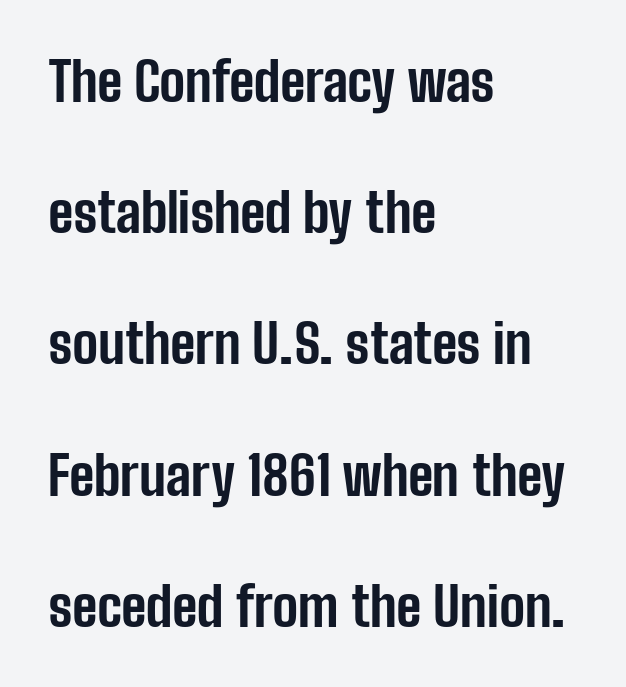
Letters rest on an invisible, unmarked baseline. The passage shown is typeset with a sans-serif family. These lines were composed using upright roman letters. Students, note that the glyphs here touch the page at normal intervals. Note the varied advance widths — an 'i' is clearly narrower than an 'm'.
